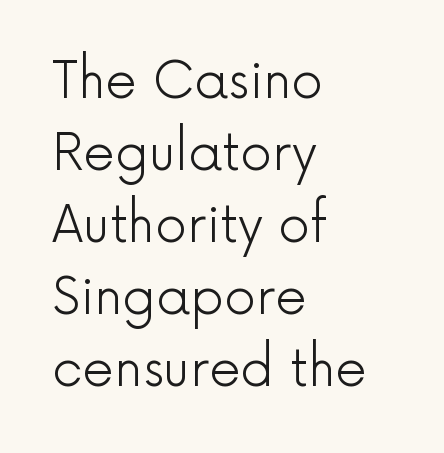
Q: Is the text bold? A: No.
Q: Is the text italic (slanted)? A: No, it is upright.
Q: Is the typeface a serif or a sans-serif typeface? A: Sans-serif.
Q: Is the text underlined? A: No.
Q: How is the paragraph aligned? A: Left-aligned.
Q: Is the spacing between letters normal or unusually wide? A: Normal.
Q: Is the spacing between lines tight, normal or loose? A: Normal.
Q: Width (condensed, normal, or wide)? A: Normal.
Q: x-height? A: Medium.
Q: Monospaced? A: No.
